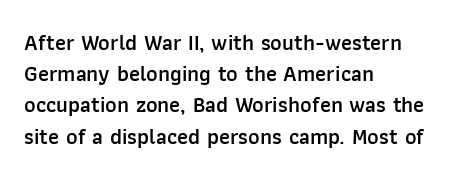
This is moderately heavy type, rendered in semibold. No extra tracking has been applied to these lines. Alignment: flush left. Leading matches the norm, producing a regular column.
